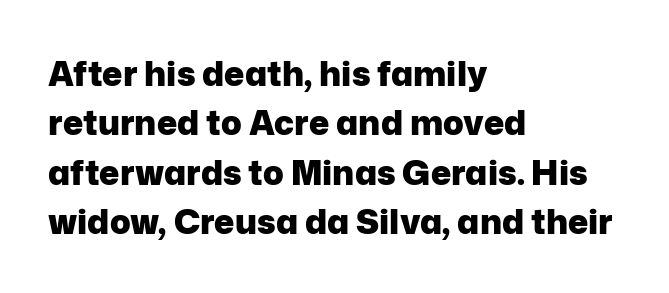
The image shows 34 px heavy sans-serif type, upright; set left-aligned, normal line spacing (1.45x), normal letter spacing, not underlined; low stroke contrast and a medium x-height.
